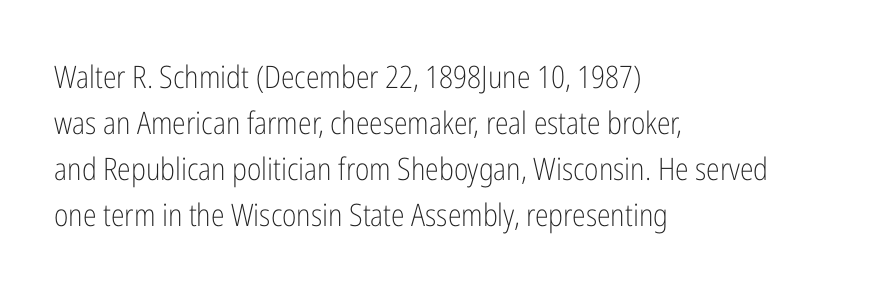
{"serif": "no", "italic": "no", "bold": "no", "weight": "light", "width": "condensed", "stroke_contrast": "low", "x_height": "medium", "monospaced": "no", "underline": "no", "align": "left", "line_spacing": "normal", "line_spacing_ratio": 1.48, "letter_spacing": "normal", "letter_spacing_em": 0.0, "glyph_px": 31}
